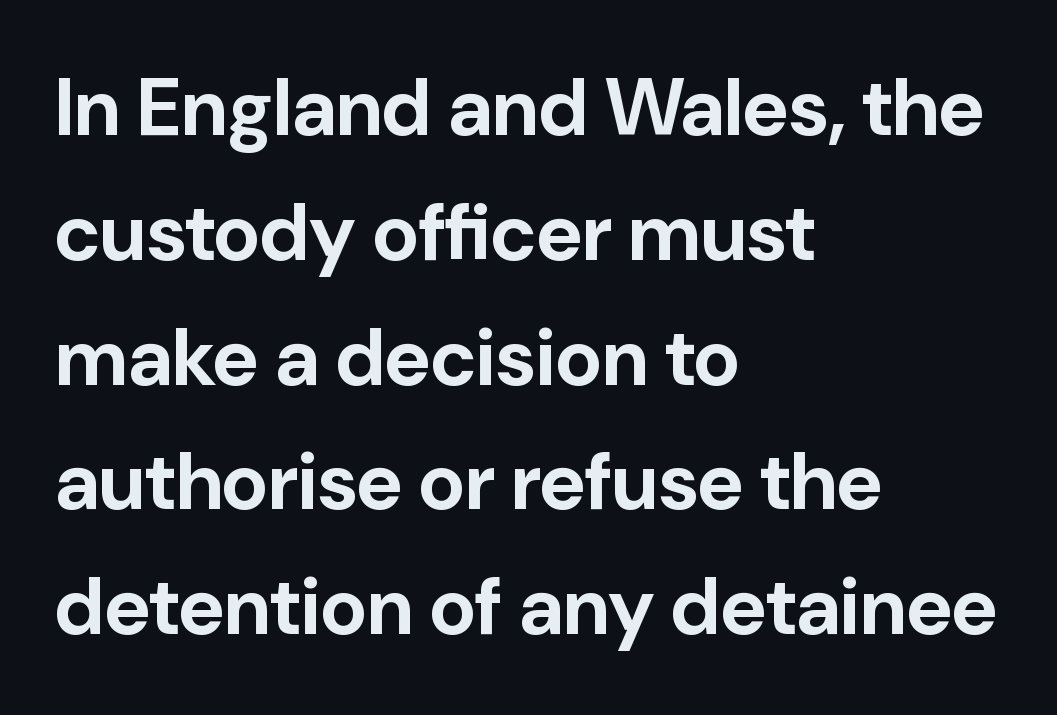
Font category for this specimen: sans-serif. Horizontal bands of white between lines are of average thickness. Inter-character spacing is left at the font's built-in metrics. The letters are bold, with thick, heavy strokes. Every row of glyphs begins at an identical x-position on the left. The rendering uses natural spacing where letterforms have individual widths.
